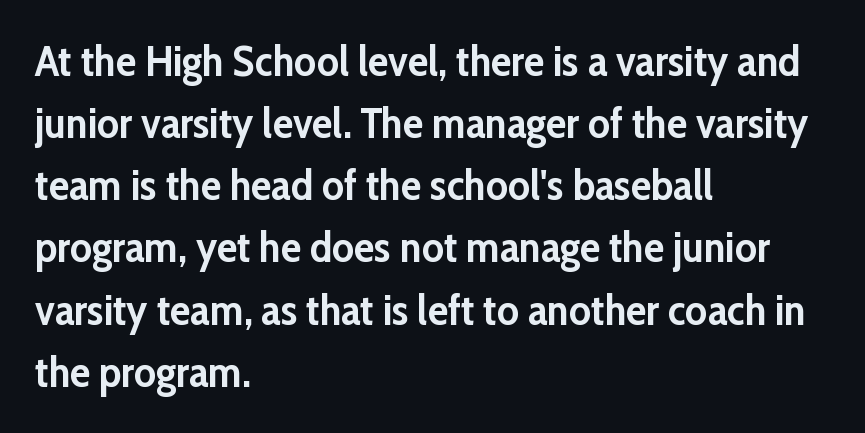
The image shows 42 px semibold sans-serif type, upright; set left-aligned, normal line spacing (1.48x), normal letter spacing, not underlined; low stroke contrast and a medium x-height.
